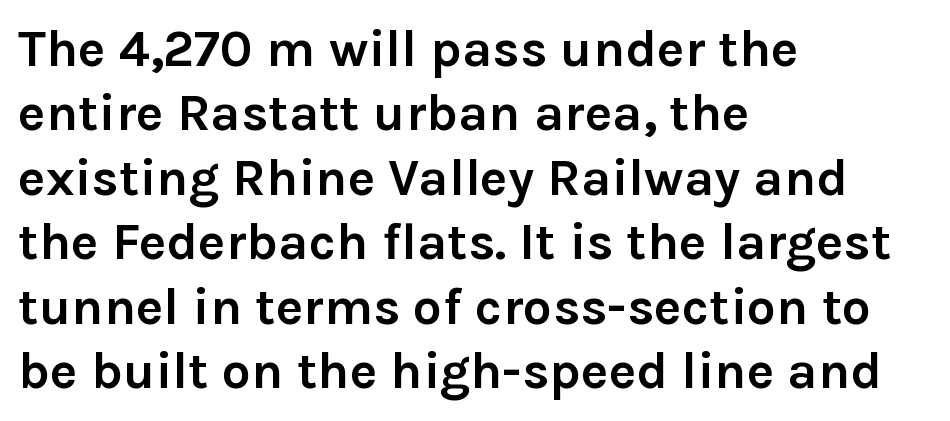
Pretty heavy lettering here — definitely bold. Note the varied advance widths — an 'i' is clearly narrower than an 'm'. The text was rendered using a sans face with plain stroke endings. The letterforms sit shoulder to shoulder at normal distance. This rendering uses left alignment, leaving the right contour irregular.
